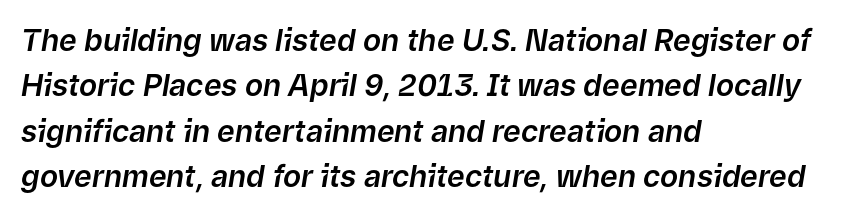
The space beneath each line is pristine and unruled. You could not count columns in this text — the font is proportionally spaced. Here the glyphs are tracked normally, forming tight word shapes. Every character sits at an angle, as italics do. Quick note: interline space is typical. Is the block centered? No — it sits flush against the left margin.
